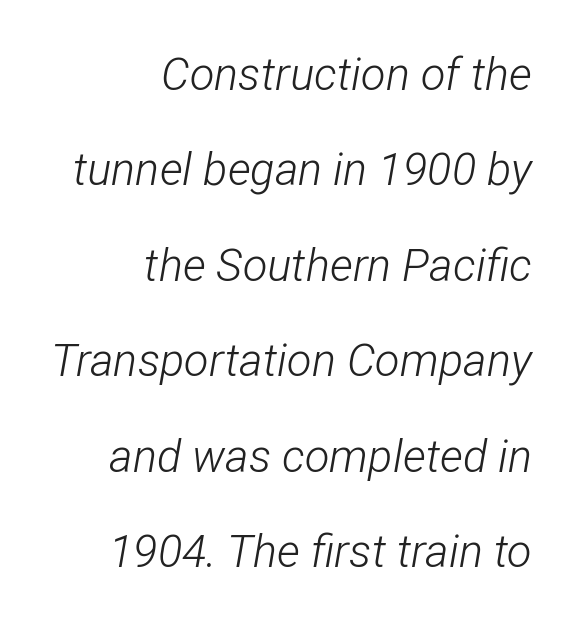
These lines keep a tight, regular rhythm from letter to letter. These lines were composed using italics. Layout note: lines flush right. Nothing heavy about these letters — not bold at all. Note the varied advance widths — an 'i' is clearly narrower than an 'm'. Any mark beneath the type? The region is blank.
